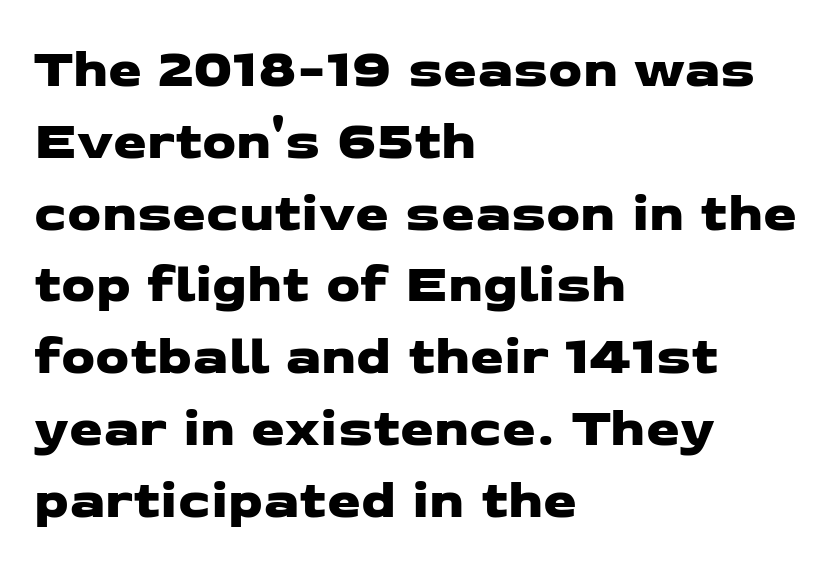
Q: Is the typeface a serif or a sans-serif typeface? A: Sans-serif.
Q: Is the text underlined? A: No.
Q: How is the paragraph aligned? A: Left-aligned.
Q: Is the spacing between letters normal or unusually wide? A: Normal.
Q: Is the spacing between lines tight, normal or loose? A: Normal.
Q: Width (condensed, normal, or wide)? A: Wide.
Q: Stroke contrast? A: Low.
Q: x-height? A: Medium.
Q: Monospaced? A: No.
